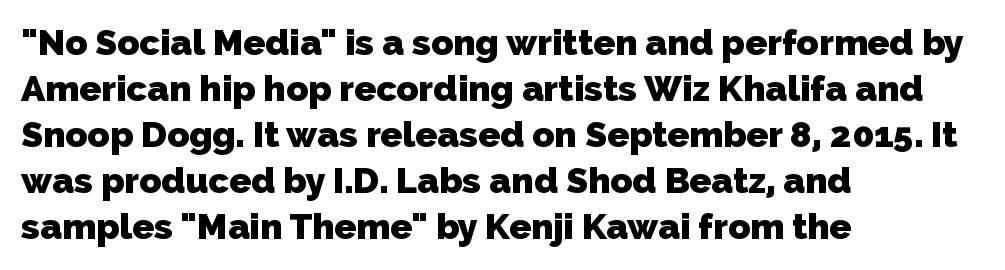
{"serif": "no", "bold": "yes", "weight": "heavy", "width": "normal", "stroke_contrast": "low", "x_height": "medium", "monospaced": "no", "underline": "no", "align": "left", "line_spacing": "normal", "line_spacing_ratio": 1.28, "letter_spacing": "normal", "letter_spacing_em": 0.0, "glyph_px": 36}
